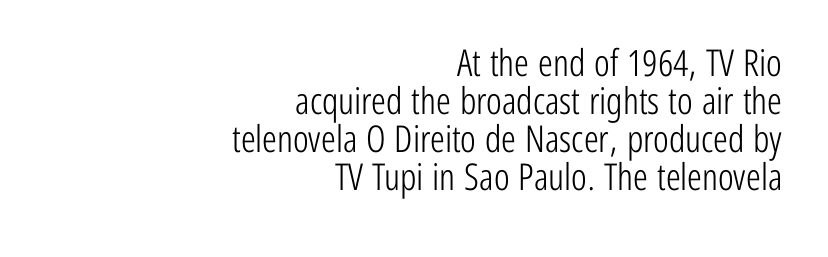
On a weight scale, this lands at 450 or below. Classification — sans serif. Inter-character spacing is left at the font's built-in metrics. Ascenders rise straight up at ninety degrees. This block would grow much taller if given ordinary leading; it's compressed now.
